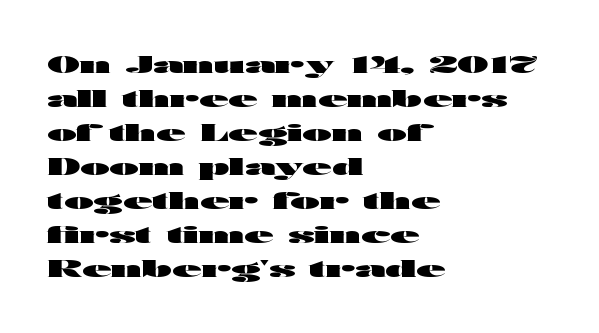
{"italic": "no", "bold": "yes", "underline": "no", "align": "left", "line_spacing": "normal", "line_spacing_ratio": 1.42, "letter_spacing": "normal", "letter_spacing_em": 0.0, "glyph_px": 24}
